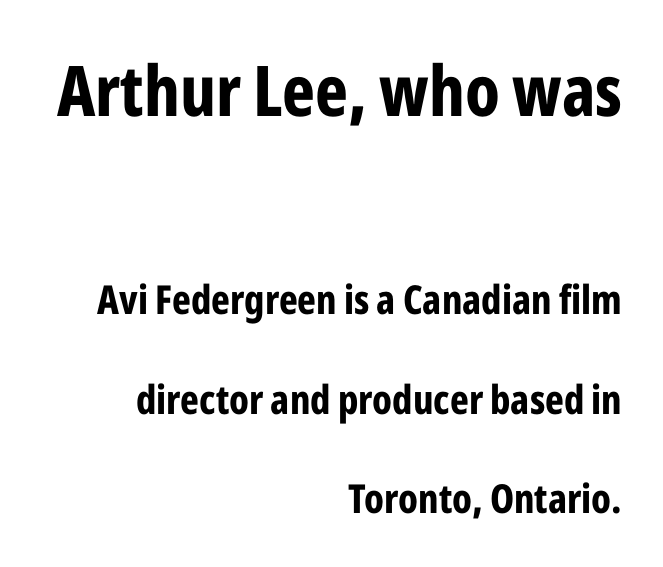
{"serif": "no", "italic": "no", "bold": "yes", "weight": "bold", "width": "condensed", "stroke_contrast": "low", "x_height": "medium", "monospaced": "no", "underline": "no", "align": "right", "line_spacing": "loose", "line_spacing_ratio": 2.49, "letter_spacing": "normal", "letter_spacing_em": 0.0, "larger_block": "first", "size_ratio": 1.75, "glyph_px": 70}
